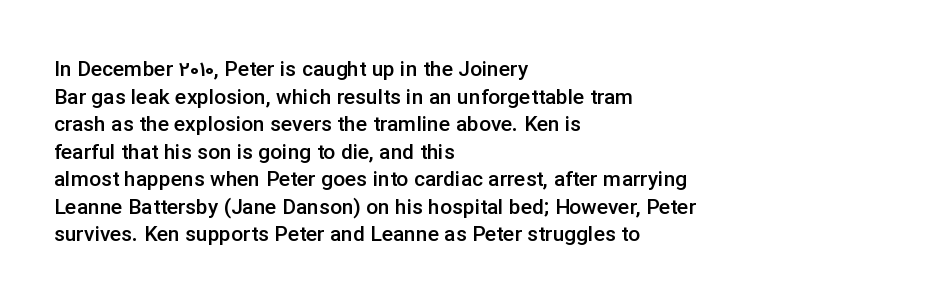
The image shows 21 px text type, upright; set left-aligned, normal line spacing (1.31x), normal letter spacing, not underlined.
